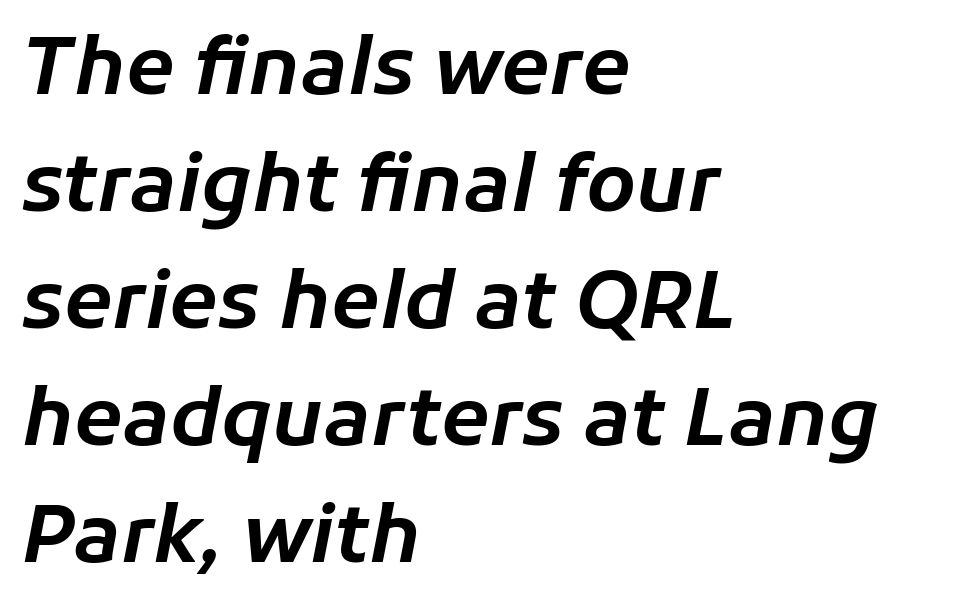
The image shows 79 px text type, italic (leaning right); set left-aligned, normal line spacing (1.48x), normal letter spacing, not underlined; low stroke contrast and a medium x-height.
